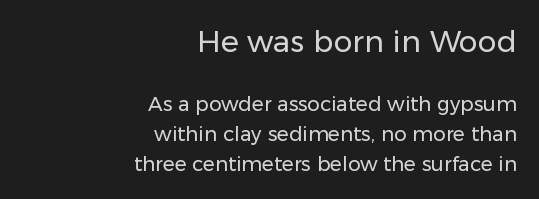
Caption: standard tracking, unaltered. A light-to-regular cut is what we see here. Do the characters align in a grid? No, the font is proportional. Serif or sans? Sans — the stroke terminals are bare. Line endings align vertically; line beginnings do not. The leading is moderate, giving the passage an even texture.
